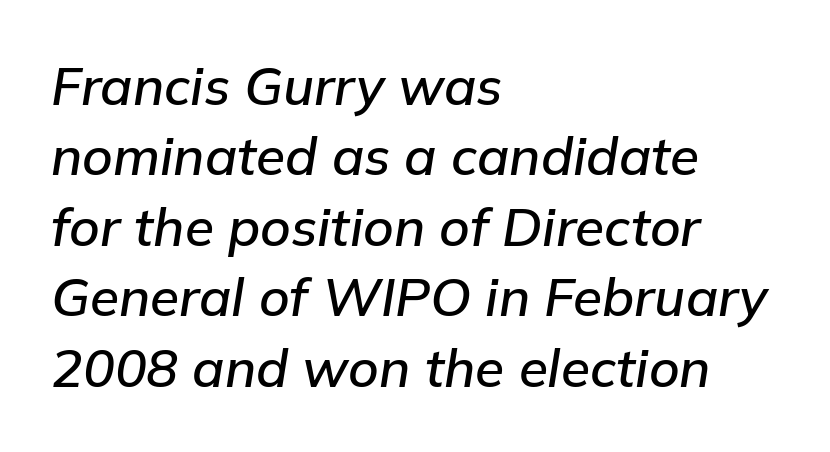
Observe the lean: these are italic letterforms. Glance below the letters and you will spot only blank space. The letters advance in unequal steps, a hallmark of proportional type. Short note: letters normally spaced. Line spacing here is normal. Alignment: flush left.
